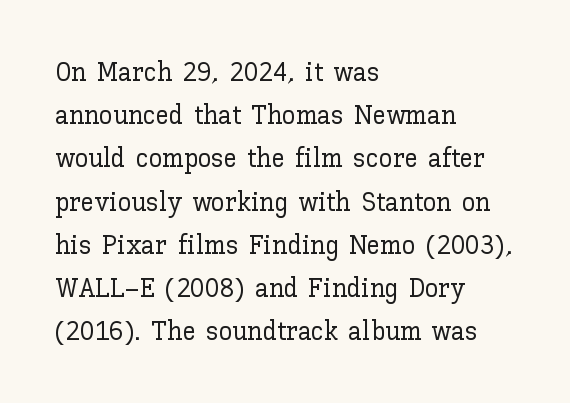
Q: Is the text italic (slanted)? A: No, it is upright.
Q: Is the text underlined? A: No.
Q: How is the paragraph aligned? A: Left-aligned.
Q: Is the spacing between letters normal or unusually wide? A: Normal.
Q: Is the spacing between lines tight, normal or loose? A: Normal.
